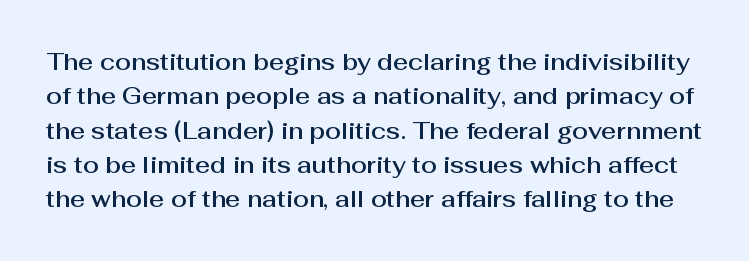
{"italic": "no", "underline": "no", "line_spacing": "normal", "line_spacing_ratio": 1.49, "letter_spacing": "normal", "letter_spacing_em": 0.0, "glyph_px": 23}
